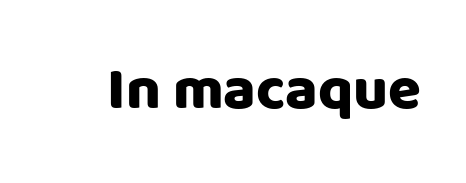
The image shows 60 px sans-serif type, upright; set normal letter spacing, not underlined; low stroke contrast and a large x-height.
